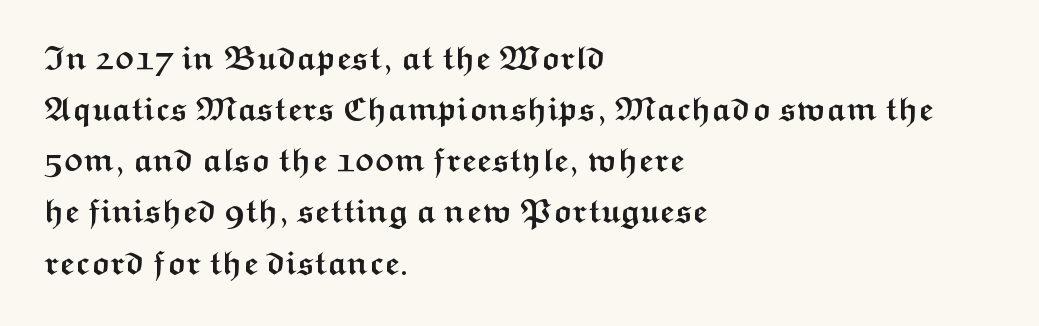
Q: Is the text bold? A: Yes.
Q: Is the text italic (slanted)? A: No, it is upright.
Q: Is the typeface a serif or a sans-serif typeface? A: Sans-serif.
Q: Is the text underlined? A: No.
Q: How is the paragraph aligned? A: Left-aligned.
Q: Is the spacing between letters normal or unusually wide? A: Normal.
Q: Is the spacing between lines tight, normal or loose? A: Normal.
Q: Width (condensed, normal, or wide)? A: Wide.
Q: Stroke contrast? A: Medium.
Q: x-height? A: Medium.
Q: Monospaced? A: No.
